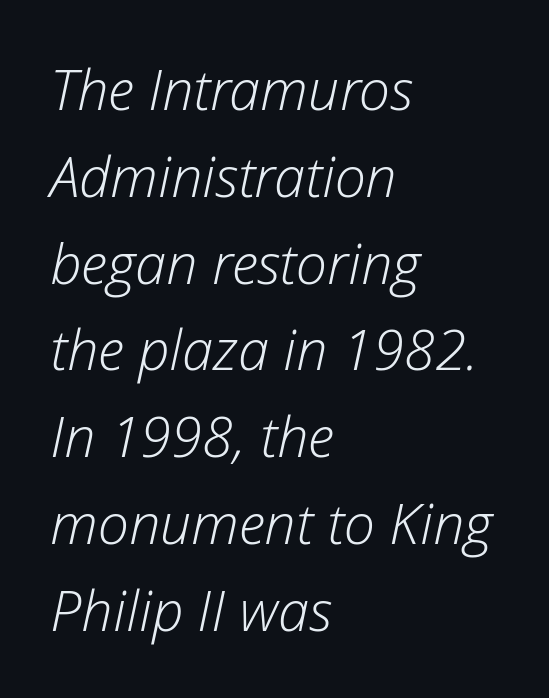
Q: Is the text bold? A: No.
Q: Is the text italic (slanted)? A: Yes, it leans right by about 12 degrees.
Q: Is the text underlined? A: No.
Q: How is the paragraph aligned? A: Left-aligned.
Q: Is the spacing between letters normal or unusually wide? A: Normal.
Q: Is the spacing between lines tight, normal or loose? A: Normal.
Q: Width (condensed, normal, or wide)? A: Normal.
Q: Stroke contrast? A: Low.
Q: x-height? A: Medium.
Q: Monospaced? A: No.
